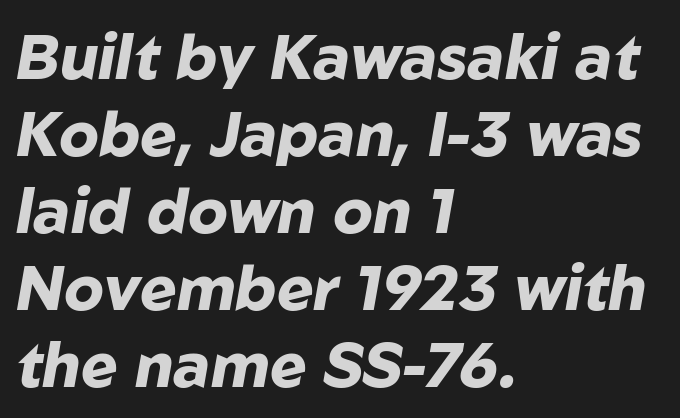
{"italic": "yes", "lean": "right", "slant_degrees": 10, "bold": "yes", "weight": "heavy", "width": "normal", "stroke_contrast": "low", "x_height": "medium", "monospaced": "no", "underline": "no", "align": "left", "line_spacing_ratio": 1.24, "letter_spacing": "normal", "letter_spacing_em": 0.0, "glyph_px": 62}
